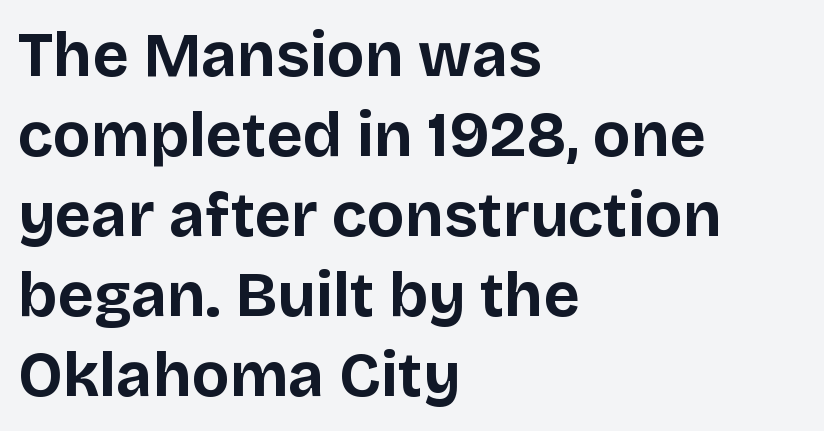
Q: Is the text bold? A: Yes.
Q: Is the text italic (slanted)? A: No, it is upright.
Q: Is the typeface a serif or a sans-serif typeface? A: Sans-serif.
Q: Is the text underlined? A: No.
Q: How is the paragraph aligned? A: Left-aligned.
Q: Is the spacing between letters normal or unusually wide? A: Normal.
Q: Is the spacing between lines tight, normal or loose? A: Normal.
Q: Width (condensed, normal, or wide)? A: Normal.
Q: Stroke contrast? A: Low.
Q: x-height? A: Large.
Q: Monospaced? A: No.
